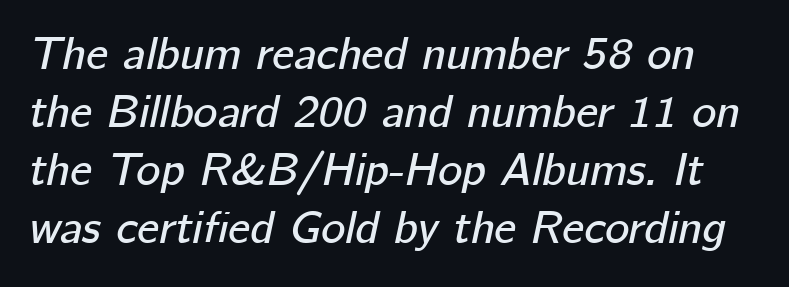
The designer left line spacing at the default. This sample has the flowing, uneven cadence of proportional lettering. These lines were composed using italics. The space beneath each line is pristine and unruled.
